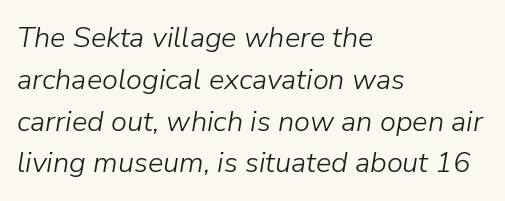
{"italic": "yes", "lean": "right", "slant_degrees": 9, "bold": "no", "weight": "light", "width": "normal", "stroke_contrast": "low", "x_height": "medium", "monospaced": "no", "underline": "no", "align": "left", "line_spacing": "normal", "line_spacing_ratio": 1.44, "letter_spacing": "normal", "letter_spacing_em": 0.0, "glyph_px": 29}
